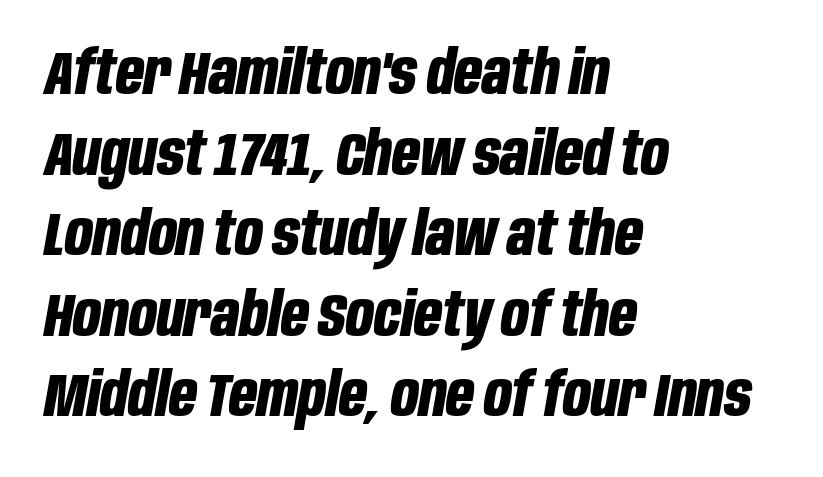
Strokes here are thick enough to call this a true bold. The passage shown stacks its lines at a standard gap. The letters are slanted; this is an italic face. Note the varied advance widths — an 'i' is clearly narrower than an 'm'. Caption: standard tracking, unaltered.
